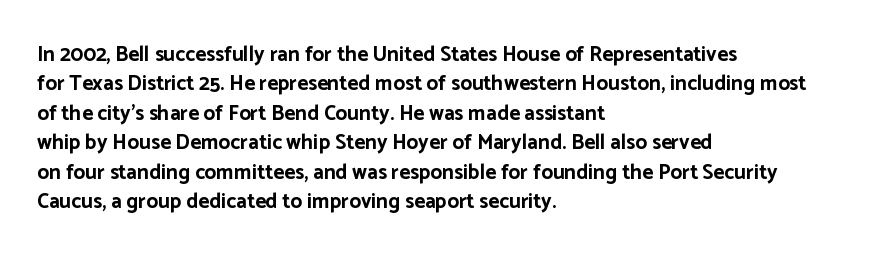
Q: Is the text bold? A: Yes.
Q: Is the text italic (slanted)? A: No, it is upright.
Q: Is the text underlined? A: No.
Q: How is the paragraph aligned? A: Left-aligned.
Q: Is the spacing between letters normal or unusually wide? A: Normal.
Q: Is the spacing between lines tight, normal or loose? A: Normal.
